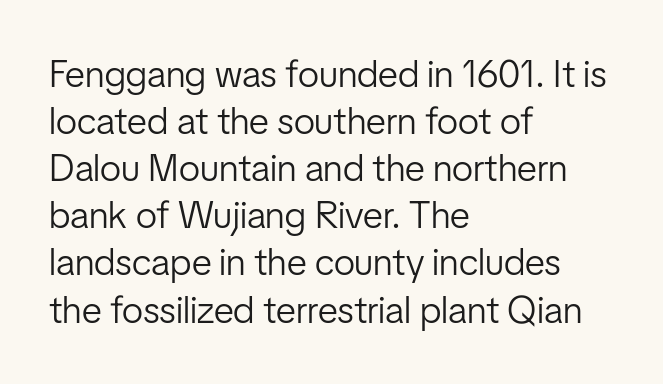
{"serif": "no", "italic": "no", "bold": "no", "weight": "light", "width": "condensed", "stroke_contrast": "low", "x_height": "medium", "monospaced": "no", "underline": "no", "align": "left", "line_spacing_ratio": 1.24, "letter_spacing": "normal", "letter_spacing_em": 0.0, "glyph_px": 38}
